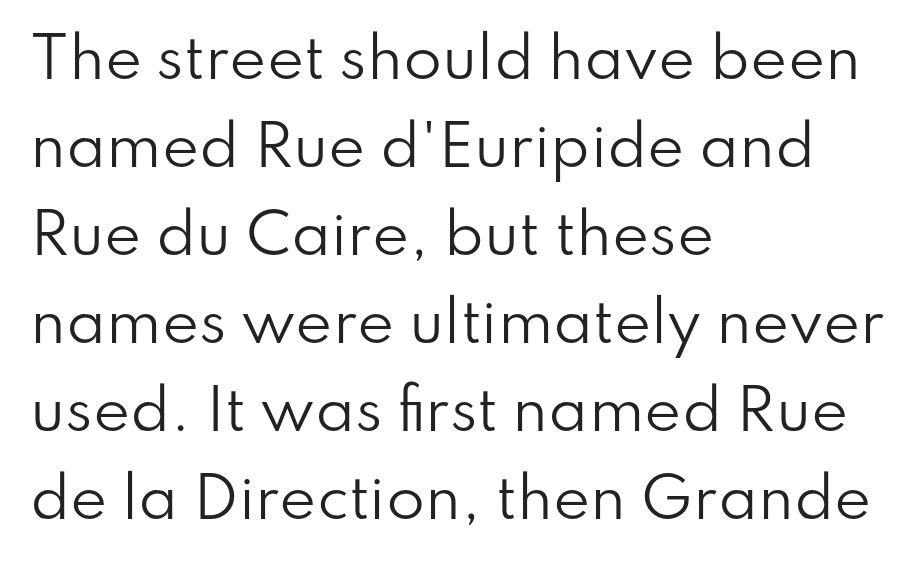
Q: Is the text bold? A: No.
Q: Is the text italic (slanted)? A: No, it is upright.
Q: Is the typeface a serif or a sans-serif typeface? A: Sans-serif.
Q: Is the text underlined? A: No.
Q: How is the paragraph aligned? A: Left-aligned.
Q: Is the spacing between letters normal or unusually wide? A: Normal.
Q: Is the spacing between lines tight, normal or loose? A: Normal.
Q: Width (condensed, normal, or wide)? A: Normal.
Q: Stroke contrast? A: Low.
Q: x-height? A: Small.
Q: Monospaced? A: No.
